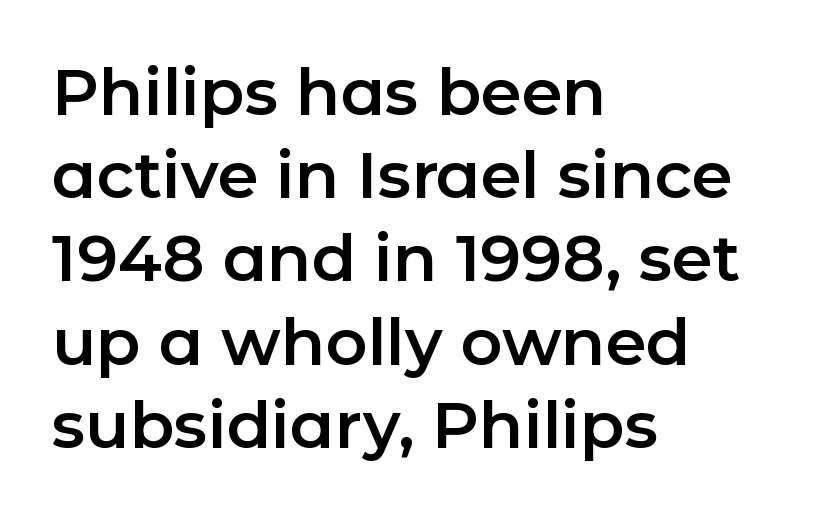
{"serif": "no", "italic": "no", "width": "normal", "stroke_contrast": "low", "x_height": "medium", "monospaced": "no", "underline": "no", "align": "left", "line_spacing": "normal", "line_spacing_ratio": 1.28, "letter_spacing": "normal", "letter_spacing_em": 0.0, "glyph_px": 65}
